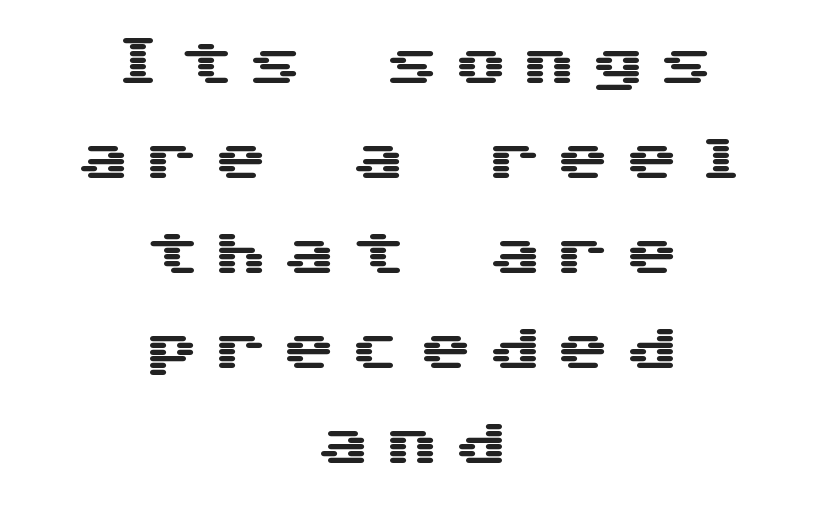
Q: Is the text italic (slanted)? A: No, it is upright.
Q: Is the typeface a serif or a sans-serif typeface? A: Sans-serif.
Q: Is the text underlined? A: No.
Q: How is the paragraph aligned? A: Centered.
Q: Is the spacing between letters normal or unusually wide? A: Unusually wide.
Q: Width (condensed, normal, or wide)? A: Wide.
Q: Stroke contrast? A: Medium.
Q: x-height? A: Medium.
Q: Monospaced? A: Yes.
